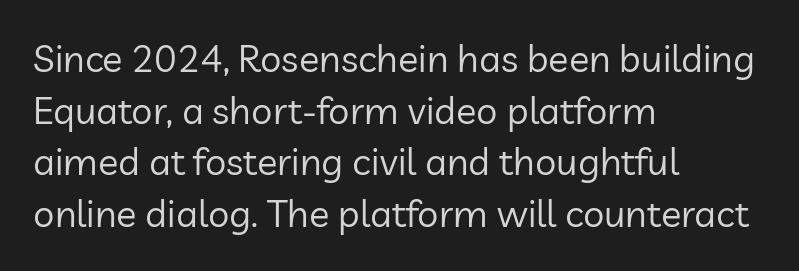
The image shows 38 px regular-weight sans-serif type, upright; set left-aligned, normal line spacing (1.36x), normal letter spacing, not underlined; low stroke contrast and a medium x-height.
